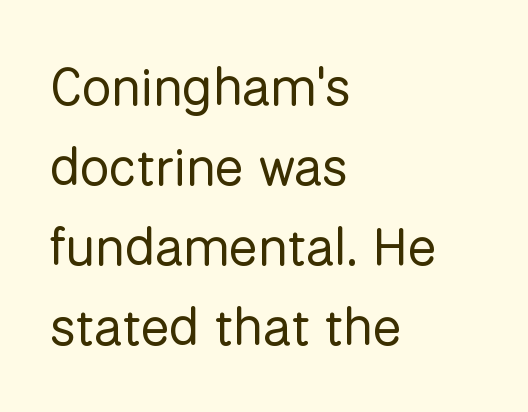
{"serif": "no", "italic": "no", "bold": "no", "weight": "regular", "width": "normal", "stroke_contrast": "low", "x_height": "medium", "monospaced": "no", "underline": "no", "align": "left", "line_spacing": "normal", "line_spacing_ratio": 1.51, "letter_spacing": "normal", "letter_spacing_em": 0.0, "glyph_px": 53}
